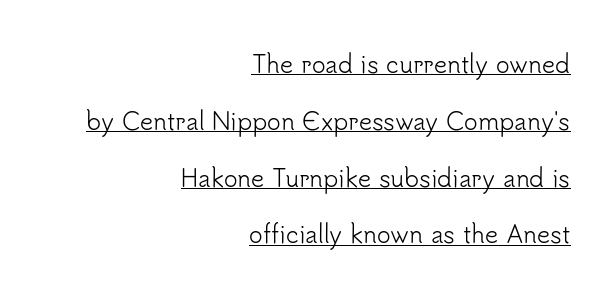
{"italic": "no", "bold": "no", "underline": "yes", "align": "right", "line_spacing": "loose", "line_spacing_ratio": 2.47, "letter_spacing": "normal", "letter_spacing_em": 0.0, "glyph_px": 23}
